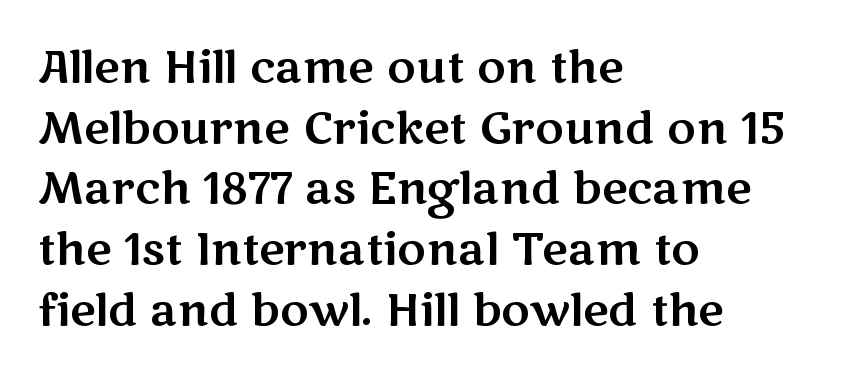
{"serif": "no", "italic": "no", "width": "wide", "stroke_contrast": "medium", "x_height": "medium", "monospaced": "no", "underline": "no", "align": "left", "line_spacing": "normal", "line_spacing_ratio": 1.38, "letter_spacing": "normal", "letter_spacing_em": 0.0, "glyph_px": 44}
